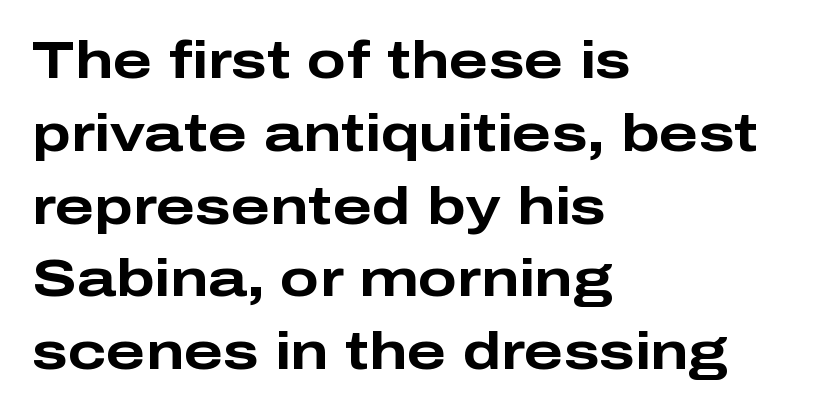
The image shows 52 px bold, wide sans-serif type, upright; set left-aligned, normal line spacing (1.4x), normal letter spacing, not underlined; low stroke contrast and a medium x-height.
